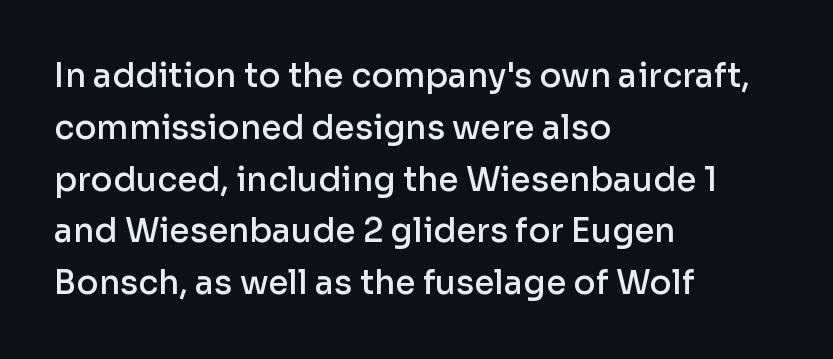
You can tell it's not italic because the verticals are truly vertical. Character widths vary here, with narrow letters taking less room than wide ones. Is there much room between lines? A standard amount, neither cramped nor airy. Plain, unruled lines of type. Typesetter's note: demi weight, one step under bold.
